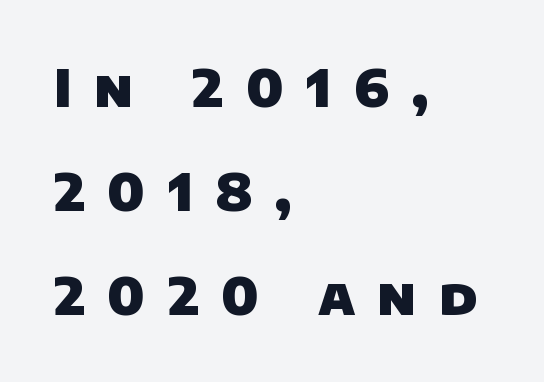
The image shows 51 px heavy sans-serif type; set left-aligned, loose line spacing (2.04x), unusually wide letter spacing (+0.44 em), not underlined; low stroke contrast and a large x-height.
